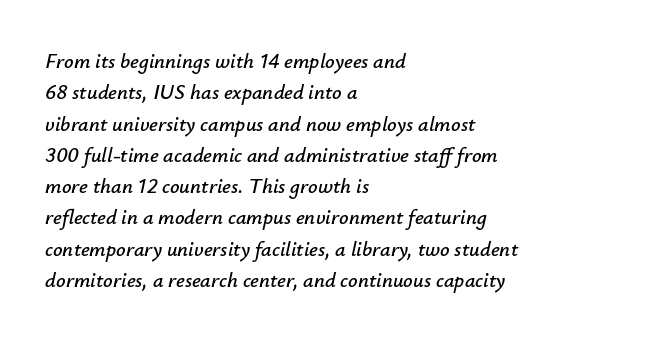
In terms of letterspacing, this is plain default setting. Would a proofreader flag this as italicized? Yes. The paragraph has a hard left edge and a soft right edge. Line spacing here is normal. Descenders are the only things crossing below the line.
